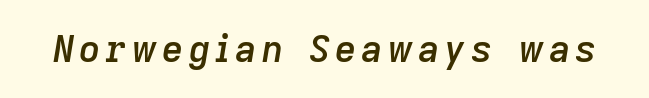
The image shows 37 px semibold type, italic (leaning right); set not underlined; low stroke contrast and a medium x-height.
